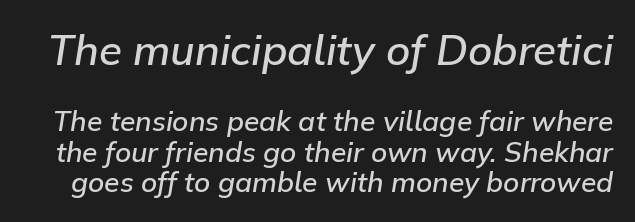
Q: Is the text bold? A: Semi-bold.
Q: Is the text italic (slanted)? A: Yes, it leans right by about 9 degrees.
Q: Is the text underlined? A: No.
Q: Is the spacing between letters normal or unusually wide? A: Normal.
Q: Is the spacing between lines tight, normal or loose? A: Tight.
Q: Which block of text is set in a larger size, the first (top) or the second (bottom)? A: The first (top) one.
Q: Width (condensed, normal, or wide)? A: Normal.
Q: Stroke contrast? A: Low.
Q: x-height? A: Medium.
Q: Monospaced? A: No.
